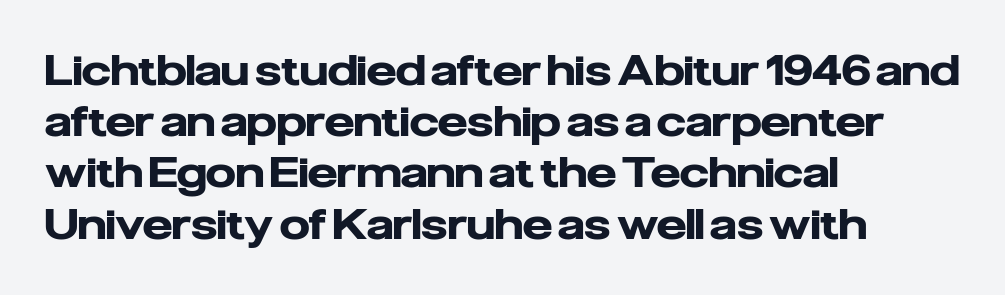
The image shows 42 px heavy sans-serif type, upright; set left-aligned, line spacing 1.22x, normal letter spacing, not underlined; low stroke contrast and a medium x-height.
